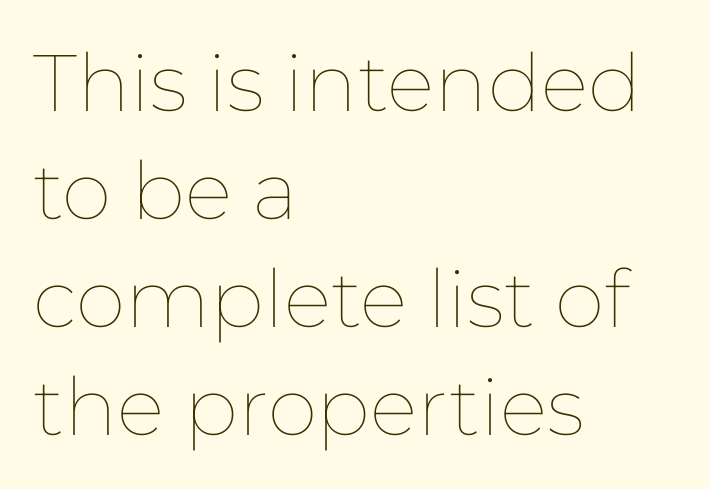
Q: Is the text bold? A: No.
Q: Is the text italic (slanted)? A: No, it is upright.
Q: Is the text underlined? A: No.
Q: How is the paragraph aligned? A: Left-aligned.
Q: Is the spacing between letters normal or unusually wide? A: Normal.
Q: Is the spacing between lines tight, normal or loose? A: Normal.
Q: Width (condensed, normal, or wide)? A: Normal.
Q: Stroke contrast? A: Low.
Q: x-height? A: Medium.
Q: Monospaced? A: No.
